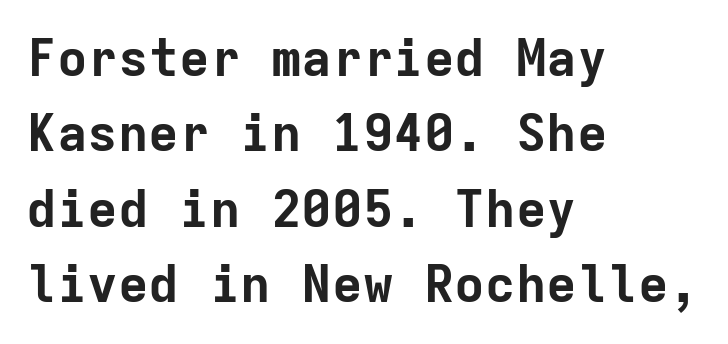
In terms of leading, this rendering sits right in the middle. This is sans-serif lettering, the kind often seen on screens and signage. If you drew a line through each stem, it would be perfectly vertical. Plenty of ink on the page — the face is bold.
